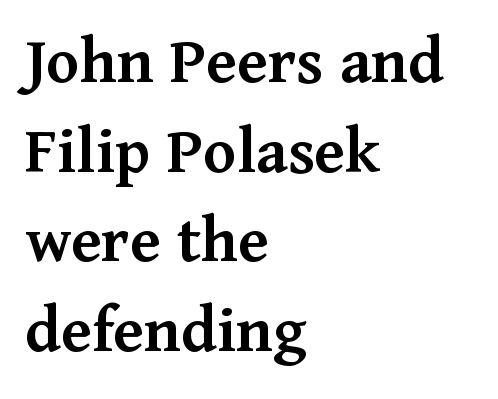
The rendering shows small feet on the letterforms — a serif design. Semibold letterforms, between regular and bold. This sample uses an upright cut, with every glyph sitting square on the baseline. Descenders are the only things crossing below the line. All the whitespace from short lines collects on the right.
